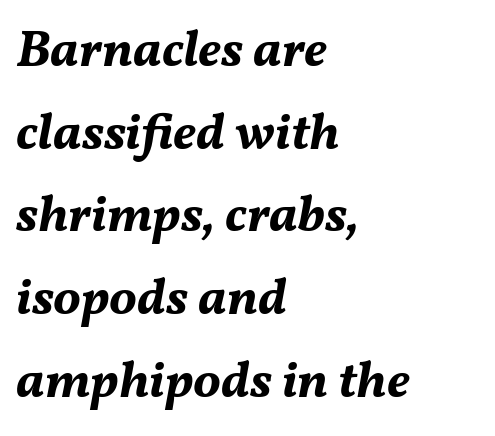
The image shows 52 px bold type, italic (leaning right); set left-aligned, normal line spacing (1.59x), normal letter spacing, not underlined; medium stroke contrast and a medium x-height.
